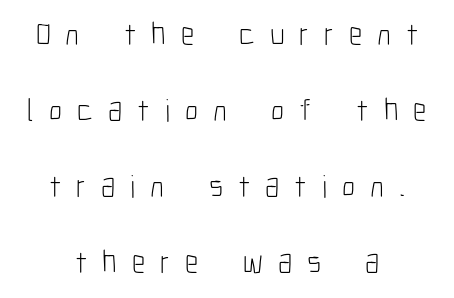
Q: Is the text bold? A: No.
Q: Is the text italic (slanted)? A: No, it is upright.
Q: Is the typeface a serif or a sans-serif typeface? A: Sans-serif.
Q: Is the text underlined? A: No.
Q: How is the paragraph aligned? A: Centered.
Q: Is the spacing between letters normal or unusually wide? A: Unusually wide.
Q: Is the spacing between lines tight, normal or loose? A: Loose.
Q: Width (condensed, normal, or wide)? A: Condensed.
Q: Stroke contrast? A: Low.
Q: x-height? A: Medium.
Q: Monospaced? A: No.
